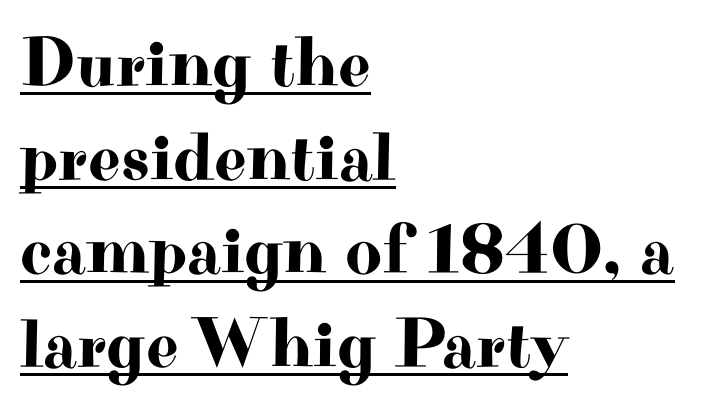
Honestly, the row spacing looks completely unremarkable. Notice how the passage keeps a crisp vertical edge on the left only. Caption: lettering with a line underneath. Character widths vary here, with narrow letters taking less room than wide ones. This sample uses a serif face. The line texture is even and compact thanks to regular tracking.
